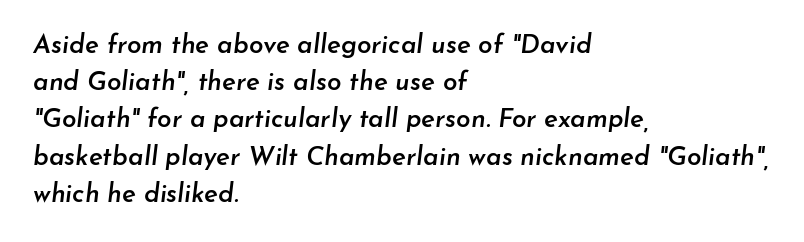
Q: Is the text bold? A: Semi-bold.
Q: Is the text italic (slanted)? A: Yes, it leans right by about 7 degrees.
Q: Is the text underlined? A: No.
Q: How is the paragraph aligned? A: Left-aligned.
Q: Is the spacing between letters normal or unusually wide? A: Normal.
Q: Is the spacing between lines tight, normal or loose? A: Normal.
